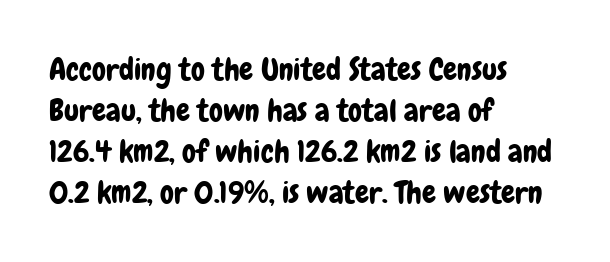
The image shows 31 px condensed sans-serif type, upright; set left-aligned, normal line spacing (1.32x), normal letter spacing, not underlined; low stroke contrast and a medium x-height.
